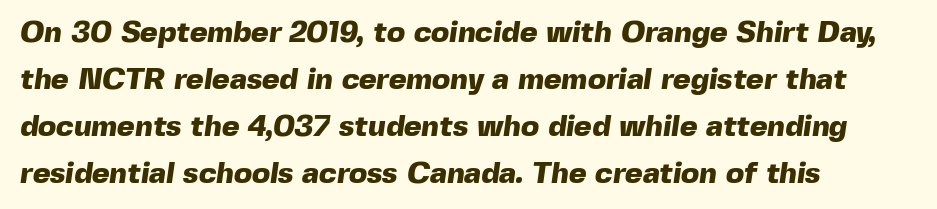
The image shows 30 px heavy sans-serif type; set left-aligned, normal line spacing (1.57x), normal letter spacing, not underlined; a medium x-height.
